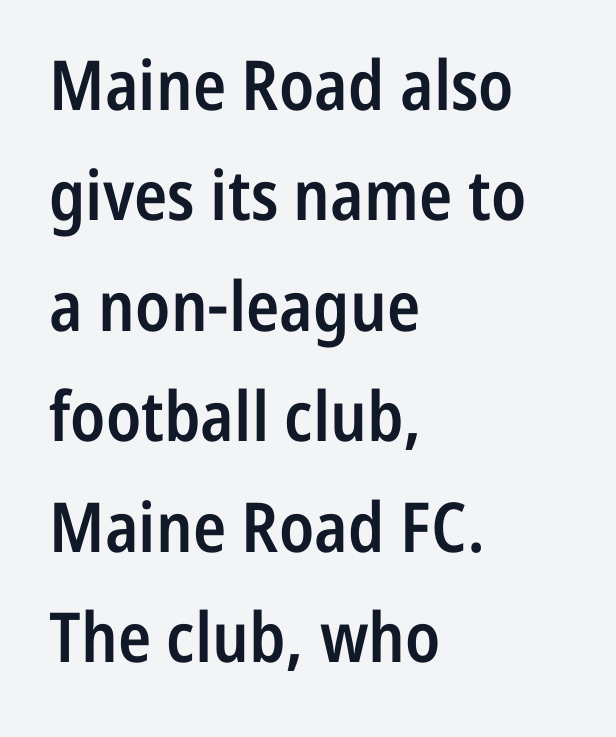
{"serif": "no", "italic": "no", "bold": "semi", "weight": "semibold", "width": "condensed", "stroke_contrast": "low", "x_height": "medium", "monospaced": "no", "underline": "no", "align": "left", "line_spacing": "normal", "line_spacing_ratio": 1.6, "letter_spacing": "normal", "letter_spacing_em": 0.0, "glyph_px": 69}
